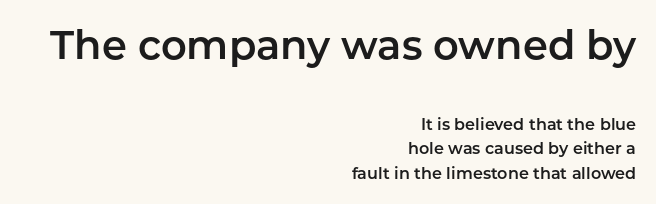
{"serif": "no", "italic": "no", "width": "normal", "stroke_contrast": "low", "x_height": "medium", "monospaced": "no", "underline": "no", "align": "right", "line_spacing": "normal", "line_spacing_ratio": 1.54, "letter_spacing": "normal", "letter_spacing_em": 0.0, "larger_block": "first", "size_ratio": 2.5, "glyph_px": 40}
